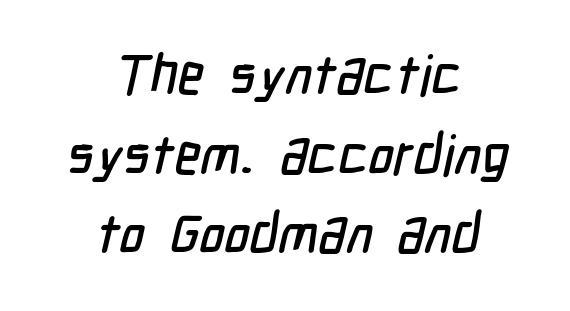
The image shows 55 px condensed sans-serif type; set centered, normal line spacing (1.45x), normal letter spacing, not underlined; low stroke contrast and a medium x-height.
